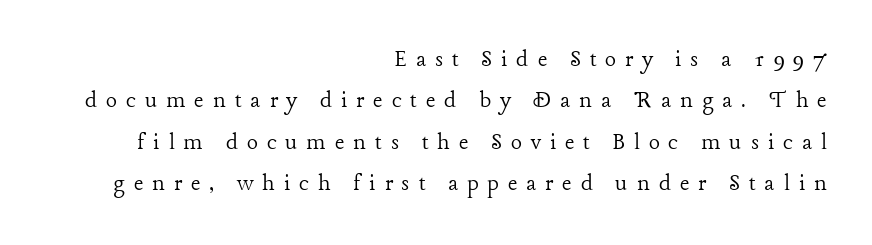
The image shows 26 px text type, upright; set right-aligned, normal line spacing (1.59x), unusually wide letter spacing (+0.34 em), not underlined.
